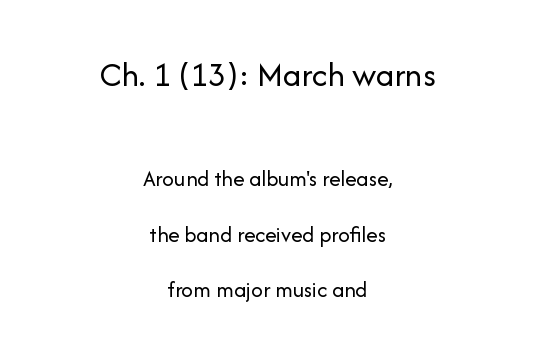
Q: Is the text bold? A: No.
Q: Is the text italic (slanted)? A: No, it is upright.
Q: Is the typeface a serif or a sans-serif typeface? A: Sans-serif.
Q: Is the text underlined? A: No.
Q: How is the paragraph aligned? A: Centered.
Q: Is the spacing between letters normal or unusually wide? A: Normal.
Q: Is the spacing between lines tight, normal or loose? A: Loose.
Q: Which block of text is set in a larger size, the first (top) or the second (bottom)? A: The first (top) one.
Q: Width (condensed, normal, or wide)? A: Normal.
Q: Stroke contrast? A: Low.
Q: x-height? A: Medium.
Q: Monospaced? A: No.
